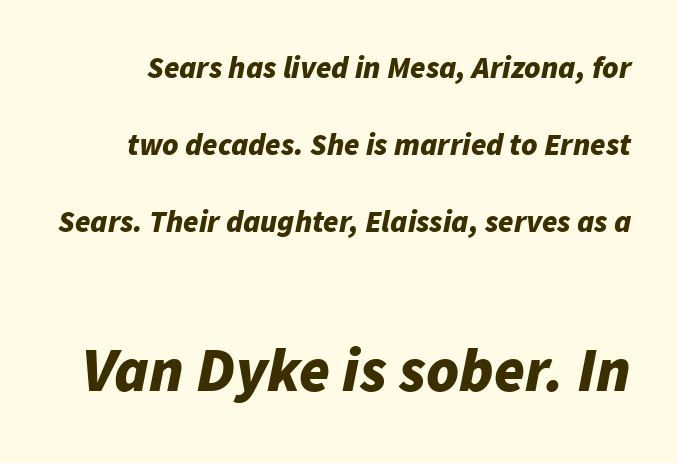
Rows of type keep a wide berth in the vertical direction. Plain, unruled lines of type. Think of a printed novel: that variable character pitch is what you see here. In this sample the second text group is rendered at the bigger scale. Standard letterfit; no display-style spreading of the glyphs. The passage shown leans; its letterforms are oblique.
